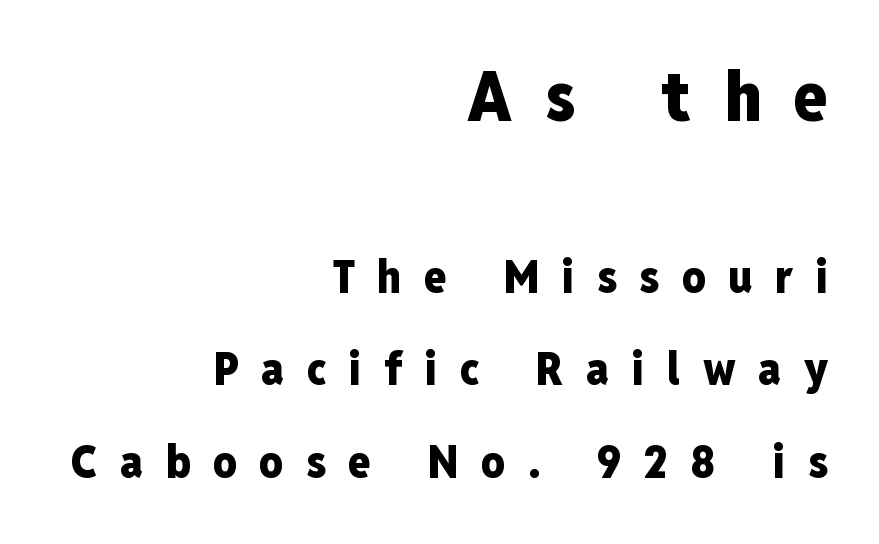
Q: Is the text bold? A: Yes.
Q: Is the text italic (slanted)? A: No, it is upright.
Q: Is the typeface a serif or a sans-serif typeface? A: Sans-serif.
Q: Is the text underlined? A: No.
Q: How is the paragraph aligned? A: Right-aligned.
Q: Is the spacing between letters normal or unusually wide? A: Unusually wide.
Q: Is the spacing between lines tight, normal or loose? A: Loose.
Q: Which block of text is set in a larger size, the first (top) or the second (bottom)? A: The first (top) one.
Q: Width (condensed, normal, or wide)? A: Condensed.
Q: Stroke contrast? A: Low.
Q: x-height? A: Medium.
Q: Monospaced? A: No.
